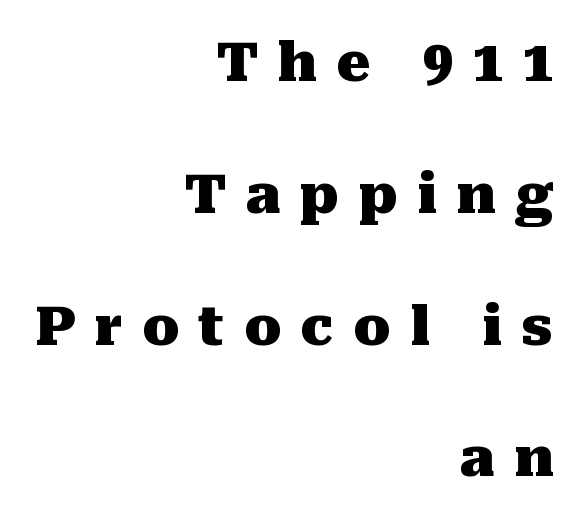
Q: Is the text bold? A: Yes.
Q: Is the text italic (slanted)? A: No, it is upright.
Q: Is the typeface a serif or a sans-serif typeface? A: Serif.
Q: Is the text underlined? A: No.
Q: How is the paragraph aligned? A: Right-aligned.
Q: Is the spacing between letters normal or unusually wide? A: Unusually wide.
Q: Is the spacing between lines tight, normal or loose? A: Loose.
Q: Width (condensed, normal, or wide)? A: Normal.
Q: Stroke contrast? A: Medium.
Q: x-height? A: Medium.
Q: Monospaced? A: No.
